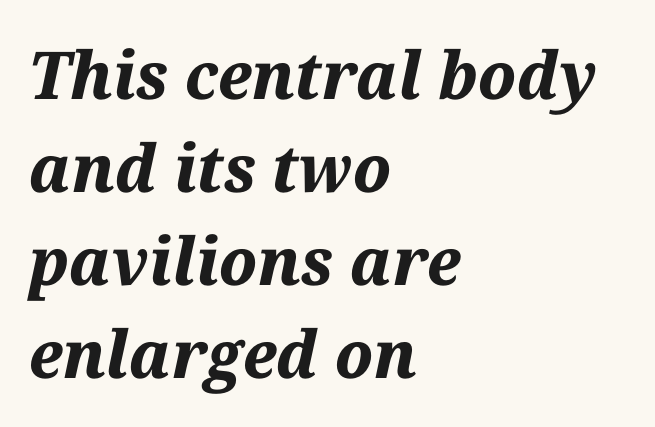
Emphasis by weight is at full strength: bold. The passage shown leans; its letterforms are oblique. A normal amount of white space separates one row of letters from the next. Each letter keeps its own natural width here, so spacing adapts to shape. Every row of glyphs begins at an identical x-position on the left.
